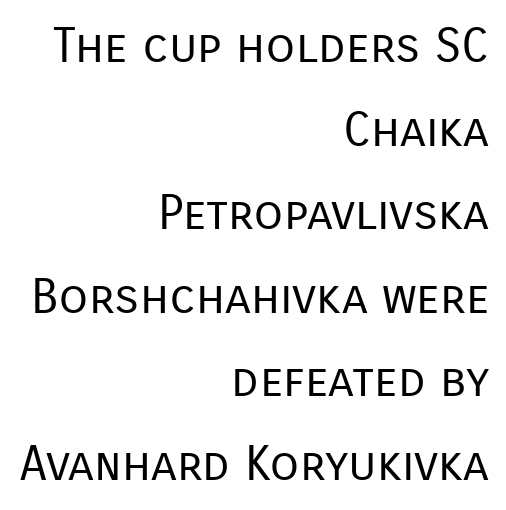
Each letter's strokes conclude bluntly, with no projecting serifs. Do the letters lean? They stand straight. Do the characters align in a grid? No, the font is proportional. A student would call this right alignment; a typographer would say flush right, rag left.
